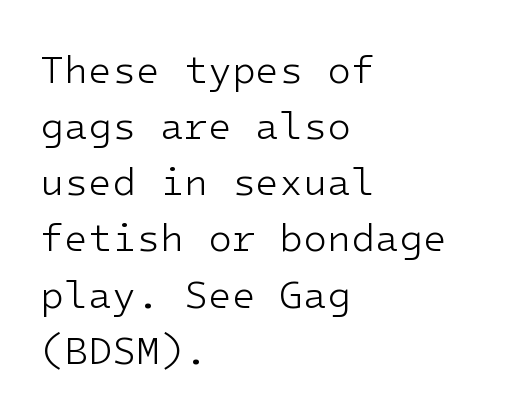
{"serif": "no", "italic": "no", "bold": "no", "weight": "light", "width": "normal", "stroke_contrast": "low", "x_height": "medium", "underline": "no", "align": "left", "line_spacing": "normal", "line_spacing_ratio": 1.44, "letter_spacing": "normal", "letter_spacing_em": 0.0, "glyph_px": 39}
